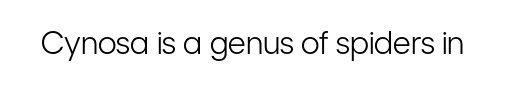
Q: Is the text bold? A: No.
Q: Is the text italic (slanted)? A: No, it is upright.
Q: Is the typeface a serif or a sans-serif typeface? A: Sans-serif.
Q: Is the text underlined? A: No.
Q: Is the spacing between letters normal or unusually wide? A: Normal.
Q: Width (condensed, normal, or wide)? A: Condensed.
Q: Stroke contrast? A: Low.
Q: x-height? A: Medium.
Q: Monospaced? A: No.
